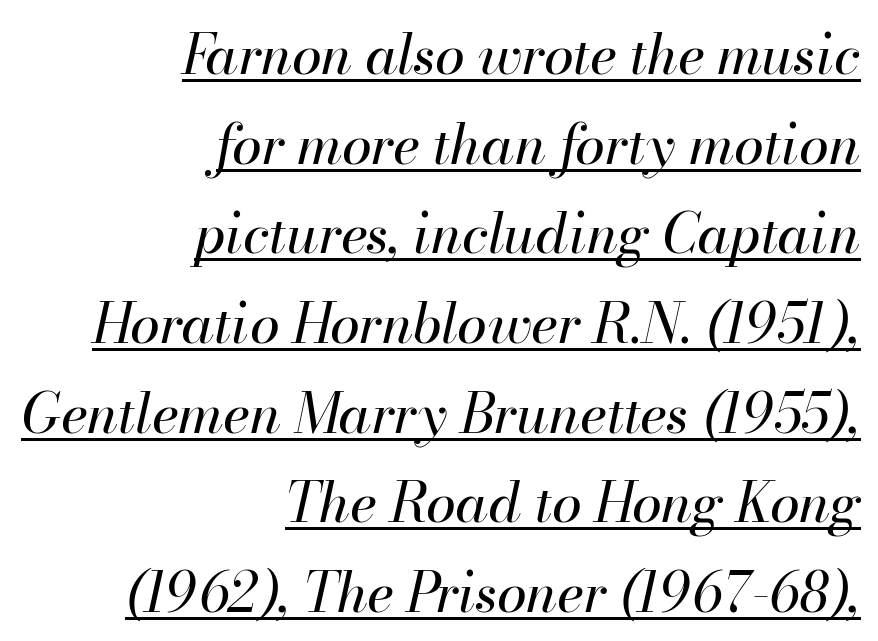
Notice how the passage keeps a crisp vertical edge on the right only. This sample keeps an unexceptional amount of space between lines. Each word holds together tightly as a unit, with standard inter-letter gaps. Designer's note — italics engaged.
